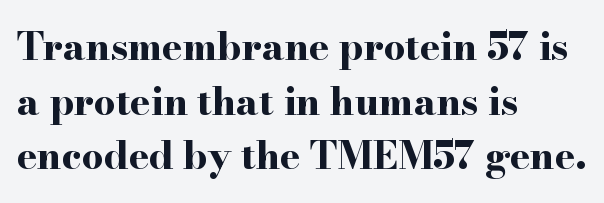
Q: Is the text bold? A: Yes.
Q: Is the text italic (slanted)? A: No, it is upright.
Q: Is the typeface a serif or a sans-serif typeface? A: Serif.
Q: Is the text underlined? A: No.
Q: How is the paragraph aligned? A: Left-aligned.
Q: Is the spacing between letters normal or unusually wide? A: Normal.
Q: Is the spacing between lines tight, normal or loose? A: Normal.
Q: Width (condensed, normal, or wide)? A: Wide.
Q: Stroke contrast? A: High.
Q: x-height? A: Small.
Q: Monospaced? A: No.
